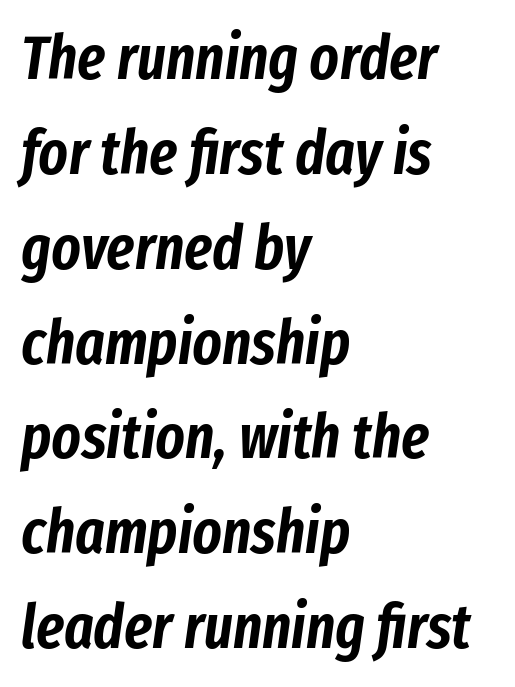
The image shows 62 px condensed type, italic (leaning right); set left-aligned, normal line spacing (1.53x), normal letter spacing, not underlined; low stroke contrast and a medium x-height.
